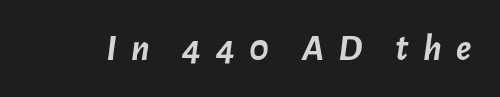
You can tell it's italic because the verticals aren't actually vertical. The passage shown is typed in a proportional face where columns would drift. Bare-footed words on every line. Typographic density is high because the face is bold. This rendering widens character spacing well past its baseline value.
